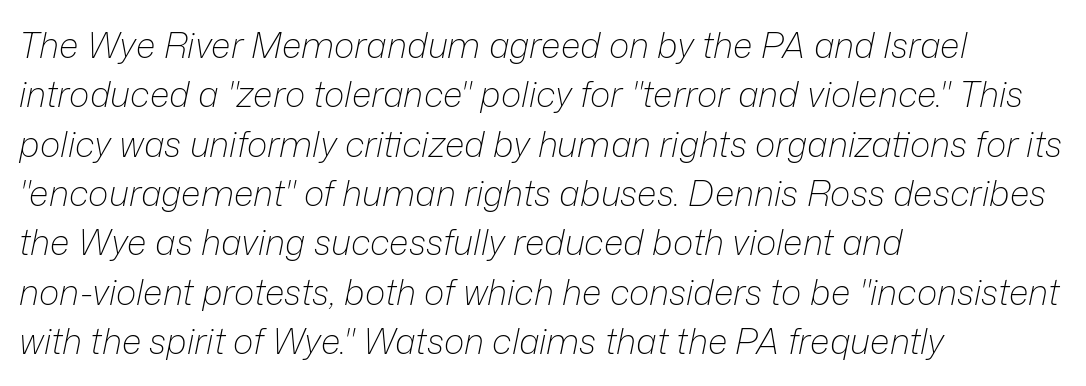
Q: Is the text bold? A: No.
Q: Is the text italic (slanted)? A: Yes, it leans right by about 12 degrees.
Q: Is the text underlined? A: No.
Q: How is the paragraph aligned? A: Left-aligned.
Q: Is the spacing between letters normal or unusually wide? A: Normal.
Q: Is the spacing between lines tight, normal or loose? A: Normal.
Q: Width (condensed, normal, or wide)? A: Normal.
Q: Stroke contrast? A: Low.
Q: x-height? A: Medium.
Q: Monospaced? A: No.
